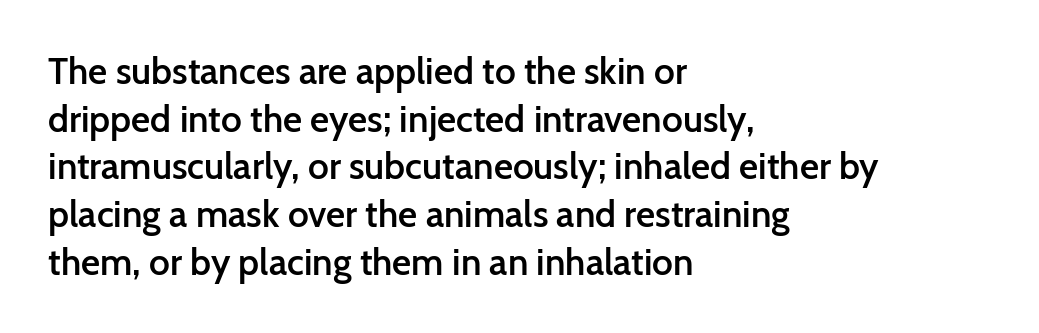
The typesetting leans somewhat heavy: a semibold. Layout note: lines flush left. This sample uses a sans-serif face. Successive baselines arrive at the customary interval.
